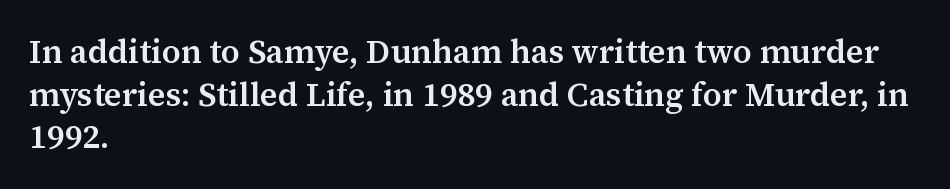
Q: Is the text bold? A: Semi-bold.
Q: Is the text italic (slanted)? A: No, it is upright.
Q: Is the typeface a serif or a sans-serif typeface? A: Serif.
Q: Is the text underlined? A: No.
Q: How is the paragraph aligned? A: Left-aligned.
Q: Is the spacing between letters normal or unusually wide? A: Normal.
Q: Is the spacing between lines tight, normal or loose? A: Normal.
Q: Width (condensed, normal, or wide)? A: Normal.
Q: Stroke contrast? A: Medium.
Q: x-height? A: Medium.
Q: Monospaced? A: No.
